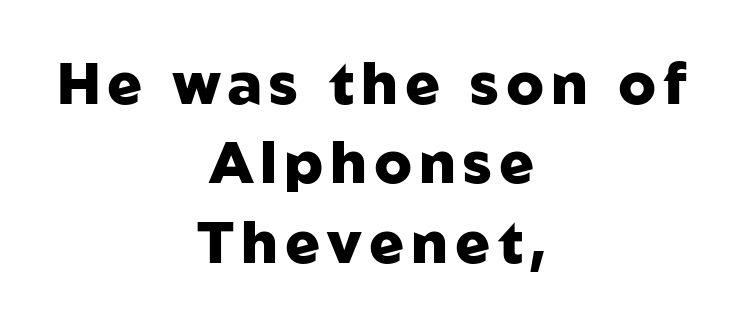
Posture: upright roman. The space between consecutive lines is moderate. No word sits above an underline. Looks like regular typesetting: each glyph gets only the width it needs. Its strokes are broad and dark, the hallmark of bold type.
